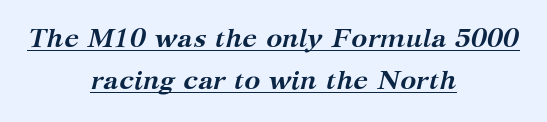
{"italic": "yes", "lean": "right", "slant_degrees": 12, "bold": "yes", "underline": "yes", "align": "center", "line_spacing": "normal", "line_spacing_ratio": 1.54, "letter_spacing": "normal", "letter_spacing_em": 0.0, "glyph_px": 27}
